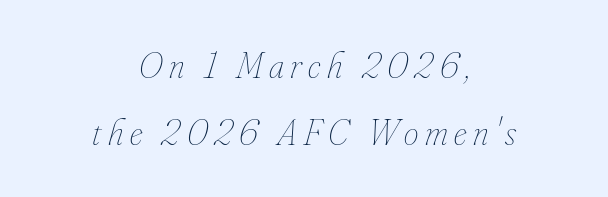
Q: Is the text bold? A: No.
Q: Is the text italic (slanted)? A: Yes, it leans right by about 16 degrees.
Q: Is the text underlined? A: No.
Q: How is the paragraph aligned? A: Centered.
Q: Width (condensed, normal, or wide)? A: Condensed.
Q: Stroke contrast? A: Low.
Q: x-height? A: Small.
Q: Monospaced? A: No.
